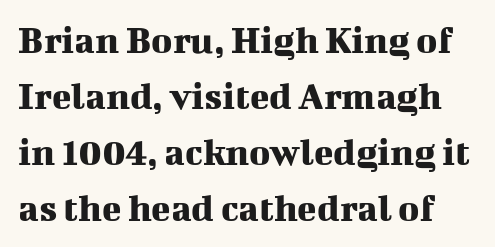
The image shows 40 px serif type, upright; set normal line spacing (1.4x), normal letter spacing, not underlined; medium stroke contrast and a medium x-height.
